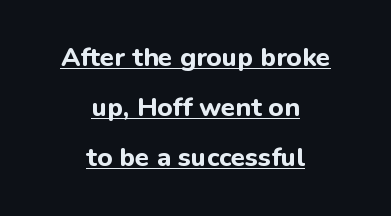
{"italic": "no", "bold": "yes", "underline": "yes", "align": "center", "line_spacing": "loose", "line_spacing_ratio": 1.93, "letter_spacing": "normal", "letter_spacing_em": 0.0, "glyph_px": 26}
